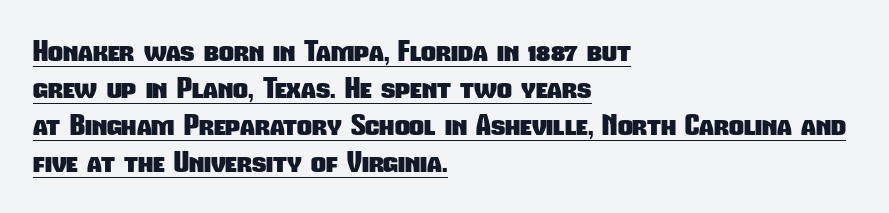
These words are printed bold, with thick strokes throughout. How are the letters spaced? Ordinarily, with no added tracking. Character widths vary here, with narrow letters taking less room than wide ones. The typesetter has applied underlining to the passage shown.
